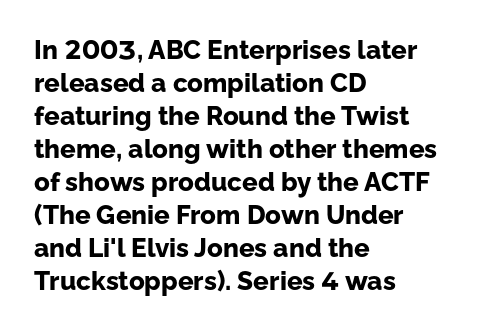
The image shows 26 px bold type, upright; set left-aligned, normal line spacing (1.27x), normal letter spacing, not underlined.
